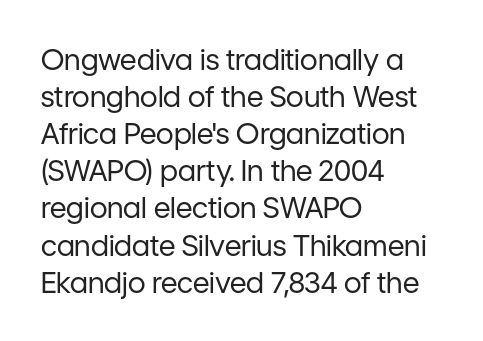
{"serif": "no", "italic": "no", "bold": "no", "weight": "regular", "width": "normal", "stroke_contrast": "low", "x_height": "medium", "monospaced": "no", "underline": "no", "align": "left", "line_spacing": "normal", "line_spacing_ratio": 1.28, "letter_spacing": "normal", "letter_spacing_em": 0.0, "glyph_px": 29}
